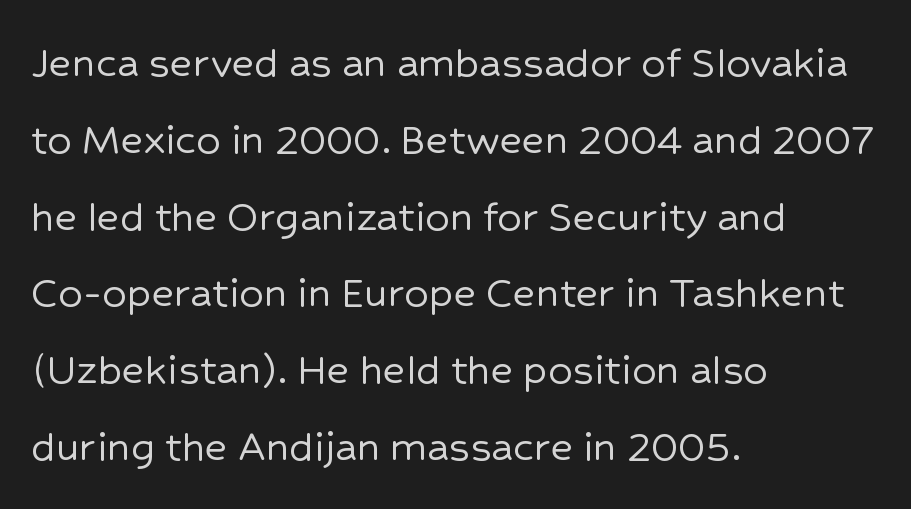
{"serif": "no", "italic": "no", "width": "normal", "stroke_contrast": "low", "x_height": "medium", "monospaced": "no", "underline": "no", "align": "left", "line_spacing": "normal", "line_spacing_ratio": 1.6, "letter_spacing": "normal", "letter_spacing_em": 0.0, "glyph_px": 48}
